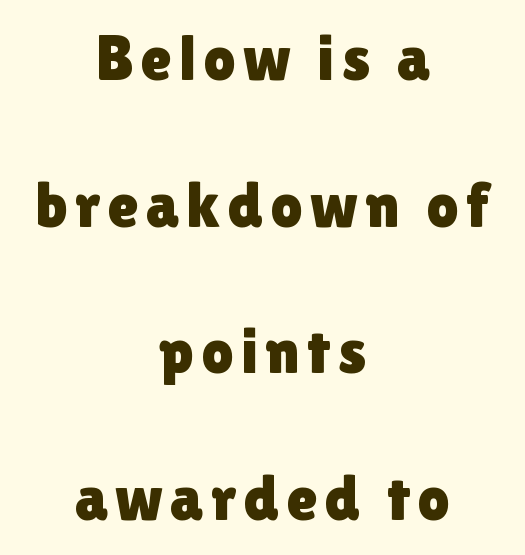
The image shows 64 px sans-serif type, upright; set centered, loose line spacing (2.29x), not underlined; a medium x-height.
